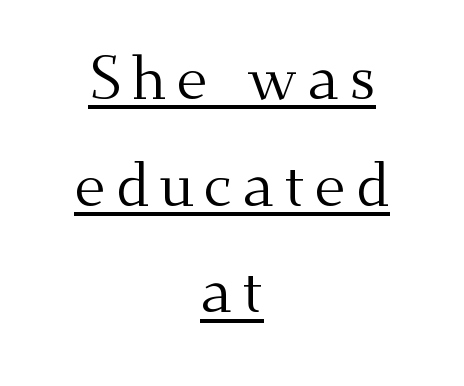
The image shows 61 px regular-weight serif type, upright; set centered, line spacing 1.75x, underlined; medium stroke contrast and a small x-height.
